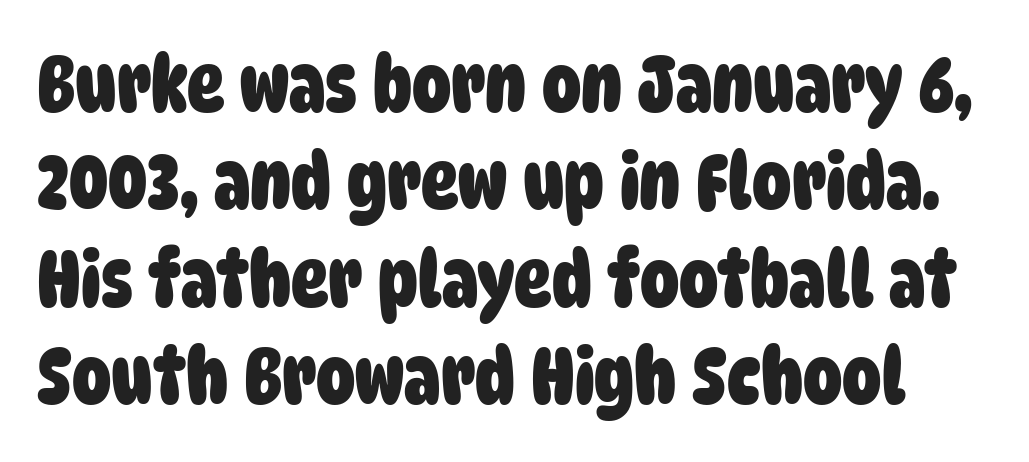
{"serif": "no", "bold": "yes", "weight": "heavy", "width": "condensed", "stroke_contrast": "low", "x_height": "large", "monospaced": "no", "underline": "no", "line_spacing": "normal", "line_spacing_ratio": 1.25, "letter_spacing": "normal", "letter_spacing_em": 0.0, "glyph_px": 78}
